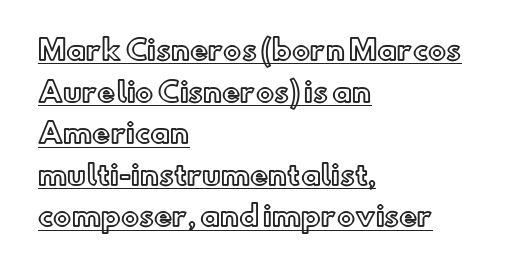
The image shows 27 px text type, upright; set left-aligned, normal line spacing (1.54x), normal letter spacing, underlined.
